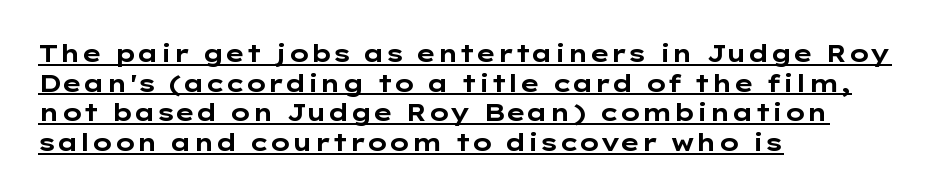
The passage shown is underscored from start to finish. There is no visible air inserted between adjacent glyphs. Heft: maximum for text — a bold. The type sits square on the baseline with zero lean. These lines are set flush left with a ragged right edge.
